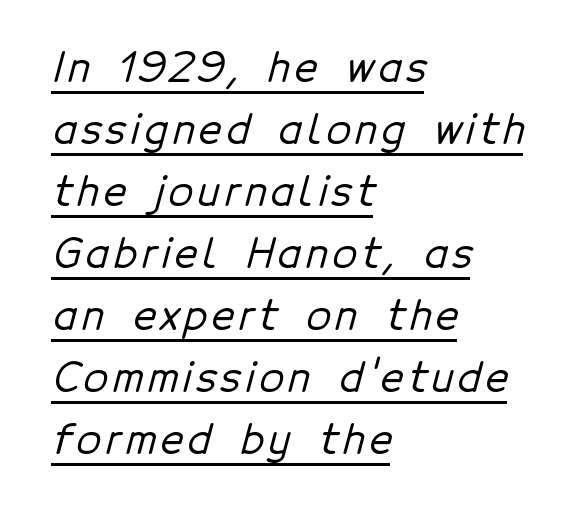
Q: Is the typeface a serif or a sans-serif typeface? A: Sans-serif.
Q: Is the text underlined? A: Yes.
Q: How is the paragraph aligned? A: Left-aligned.
Q: Is the spacing between lines tight, normal or loose? A: Normal.
Q: Width (condensed, normal, or wide)? A: Normal.
Q: Stroke contrast? A: Low.
Q: x-height? A: Medium.
Q: Monospaced? A: No.
